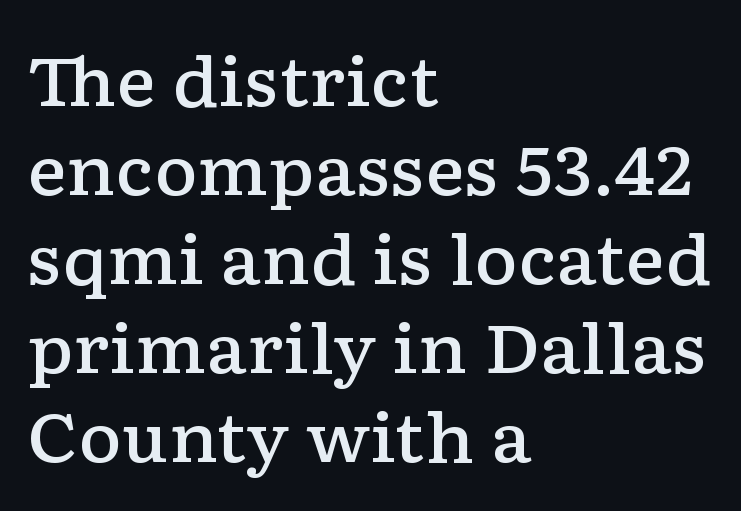
Q: Is the text bold? A: Semi-bold.
Q: Is the text italic (slanted)? A: No, it is upright.
Q: Is the typeface a serif or a sans-serif typeface? A: Serif.
Q: Is the text underlined? A: No.
Q: How is the paragraph aligned? A: Left-aligned.
Q: Is the spacing between letters normal or unusually wide? A: Normal.
Q: Is the spacing between lines tight, normal or loose? A: Normal.
Q: Width (condensed, normal, or wide)? A: Wide.
Q: Stroke contrast? A: Low.
Q: x-height? A: Medium.
Q: Monospaced? A: No.
